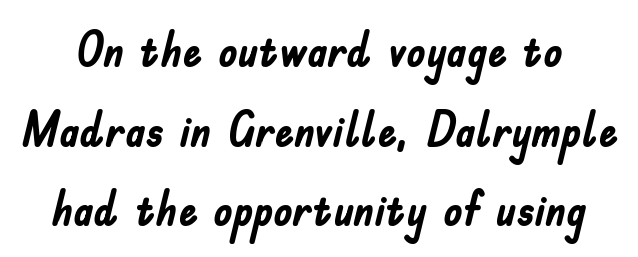
Q: Is the text bold? A: Yes.
Q: Is the text italic (slanted)? A: Yes.
Q: Is the typeface a serif or a sans-serif typeface? A: Sans-serif.
Q: Is the text underlined? A: No.
Q: Is the spacing between letters normal or unusually wide? A: Normal.
Q: Is the spacing between lines tight, normal or loose? A: Normal.
Q: Width (condensed, normal, or wide)? A: Condensed.
Q: Stroke contrast? A: Low.
Q: x-height? A: Small.
Q: Monospaced? A: No.
